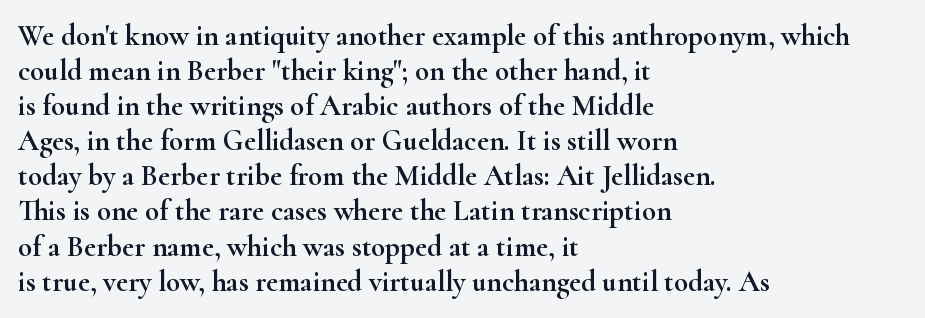
The face used here is proportionally spaced, like ordinary book or web type. Is this a sans? No — the strokes have serifs. Observe the ordinary spacing: letters are neighbours, not strangers. Posture: upright roman. Leftover space on each line is placed entirely after the last word. Honestly, there is no underline to notice here at all.
